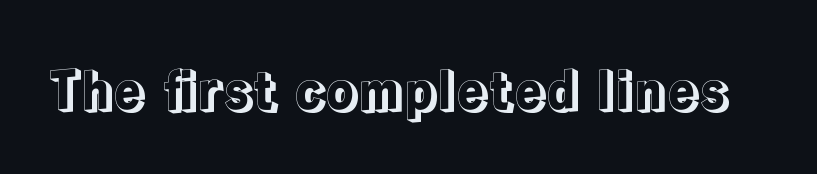
Q: Is the text italic (slanted)? A: No, it is upright.
Q: Is the text underlined? A: No.
Q: Is the spacing between letters normal or unusually wide? A: Normal.
Q: Width (condensed, normal, or wide)? A: Normal.
Q: x-height? A: Medium.
Q: Monospaced? A: No.
